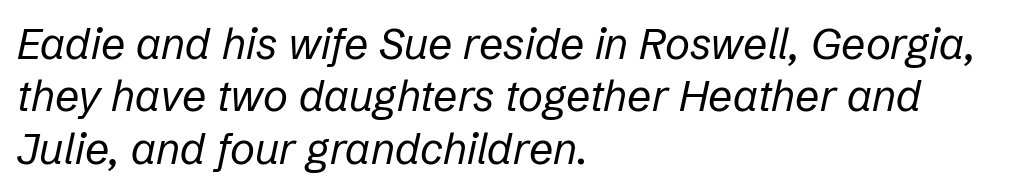
Any mark beneath the type? The region is blank. There is no visible air inserted between adjacent glyphs. The passage shown is typed in a proportional face where columns would drift. In terms of posture, this sample is oblique. The typeface has the unassuming heft of standard copy or less. A student would call this left alignment; a typographer would say flush left, rag right.
